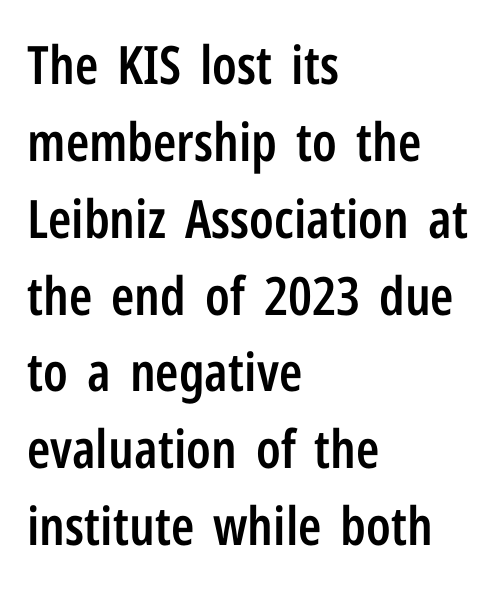
Q: Is the text bold? A: Semi-bold.
Q: Is the text italic (slanted)? A: No, it is upright.
Q: Is the typeface a serif or a sans-serif typeface? A: Sans-serif.
Q: Is the text underlined? A: No.
Q: How is the paragraph aligned? A: Left-aligned.
Q: Is the spacing between letters normal or unusually wide? A: Normal.
Q: Is the spacing between lines tight, normal or loose? A: Normal.
Q: Width (condensed, normal, or wide)? A: Condensed.
Q: Stroke contrast? A: Low.
Q: x-height? A: Medium.
Q: Monospaced? A: No.
